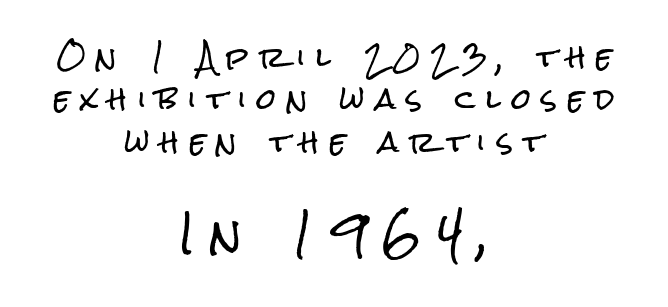
The image shows 42 px condensed sans-serif type, upright; set centered, normal line spacing (1.51x), unusually wide letter spacing (+0.38 em), not underlined; the second (bottom) block is 1.5x larger; low stroke contrast and a medium x-height.
